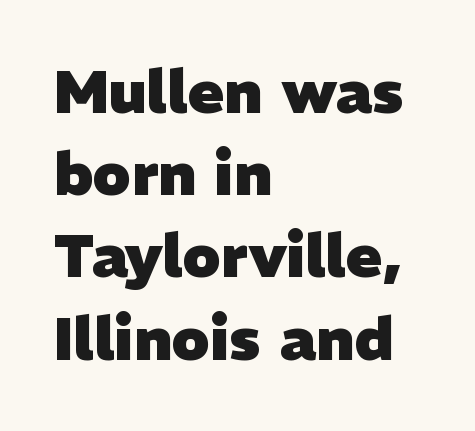
Stroke terminals: plain, sans-serif. A dark, heavy texture on the line: the type is bold. The rendering uses natural spacing where letterforms have individual widths. Honestly, there is no underline to notice here at all. The passage is arranged the way most books set body copy — flush left. The line-height multiplier appears to be the usual default.
